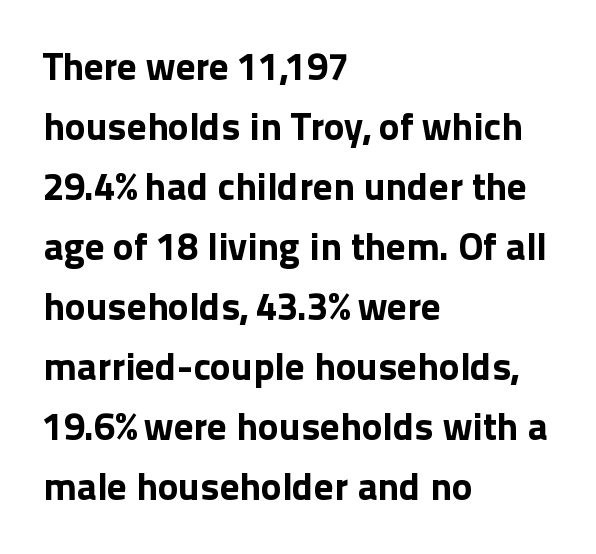
Q: Is the text bold? A: Yes.
Q: Is the text italic (slanted)? A: No, it is upright.
Q: Is the typeface a serif or a sans-serif typeface? A: Sans-serif.
Q: Is the text underlined? A: No.
Q: How is the paragraph aligned? A: Left-aligned.
Q: Is the spacing between letters normal or unusually wide? A: Normal.
Q: Is the spacing between lines tight, normal or loose? A: Normal.
Q: Width (condensed, normal, or wide)? A: Normal.
Q: x-height? A: Medium.
Q: Monospaced? A: No.
